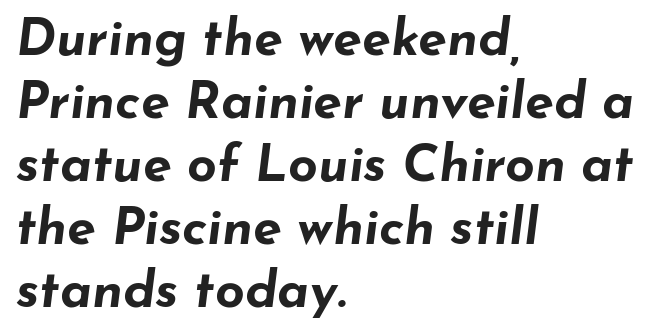
Q: Is the text bold? A: Yes.
Q: Is the text italic (slanted)? A: Yes, it leans right by about 7 degrees.
Q: Is the text underlined? A: No.
Q: How is the paragraph aligned? A: Left-aligned.
Q: Is the spacing between letters normal or unusually wide? A: Normal.
Q: Width (condensed, normal, or wide)? A: Wide.
Q: Stroke contrast? A: Low.
Q: x-height? A: Small.
Q: Monospaced? A: No.
